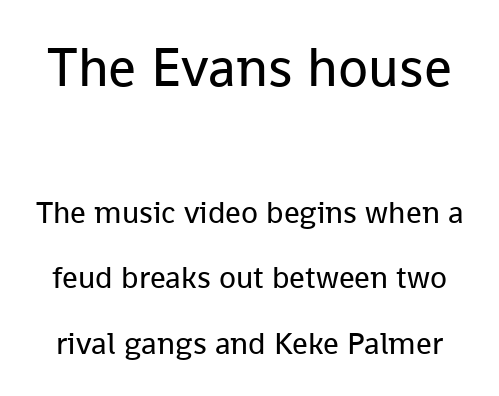
The image shows 55 px regular-weight sans-serif type, upright; set loose line spacing (2.12x), normal letter spacing, not underlined; the first (top) block is 1.77x larger; low stroke contrast and a medium x-height.
